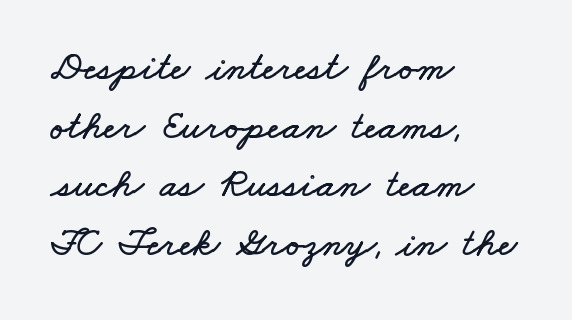
Line starts are locked; line ends wander. Rows of type keep a routine distance in the vertical direction. The strip under each line holds only bare page. The rendering uses natural spacing where letterforms have individual widths. Characters follow at the spacing the type designer built in.
